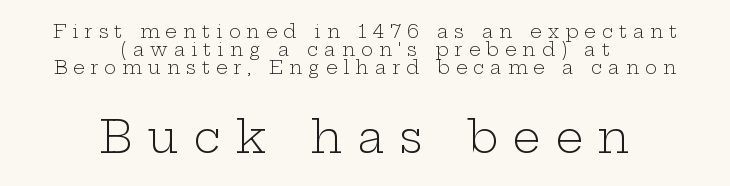
Q: Is the text bold? A: No.
Q: Is the text italic (slanted)? A: No, it is upright.
Q: Is the typeface a serif or a sans-serif typeface? A: Serif.
Q: Is the text underlined? A: No.
Q: How is the paragraph aligned? A: Centered.
Q: Is the spacing between letters normal or unusually wide? A: Unusually wide.
Q: Is the spacing between lines tight, normal or loose? A: Tight.
Q: Which block of text is set in a larger size, the first (top) or the second (bottom)? A: The second (bottom) one.
Q: Width (condensed, normal, or wide)? A: Wide.
Q: Stroke contrast? A: Low.
Q: x-height? A: Medium.
Q: Monospaced? A: No.
